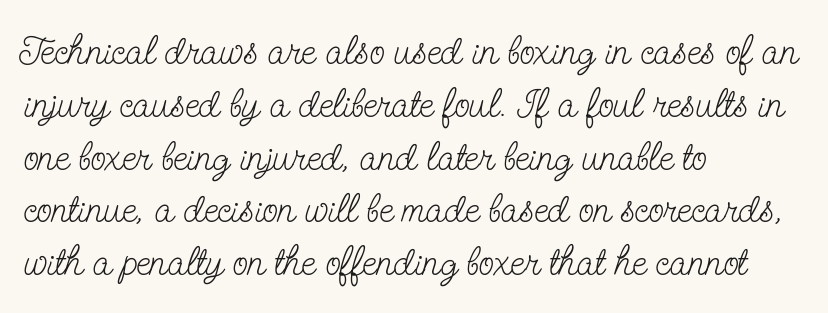
The image shows 40 px light, condensed serif type; set left-aligned, normal line spacing (1.32x), normal letter spacing, not underlined; low stroke contrast and a small x-height.
